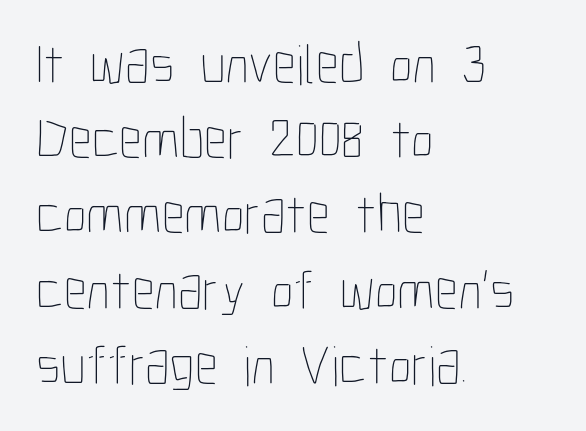
Q: Is the text bold? A: No.
Q: Is the text italic (slanted)? A: No, it is upright.
Q: Is the text underlined? A: No.
Q: How is the paragraph aligned? A: Left-aligned.
Q: Is the spacing between letters normal or unusually wide? A: Normal.
Q: Is the spacing between lines tight, normal or loose? A: Normal.
Q: Width (condensed, normal, or wide)? A: Condensed.
Q: Stroke contrast? A: Low.
Q: x-height? A: Medium.
Q: Monospaced? A: No.
